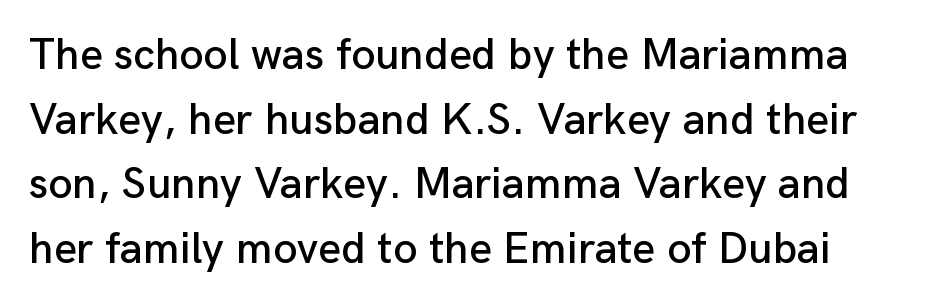
Q: Is the text italic (slanted)? A: No, it is upright.
Q: Is the typeface a serif or a sans-serif typeface? A: Sans-serif.
Q: Is the text underlined? A: No.
Q: How is the paragraph aligned? A: Left-aligned.
Q: Is the spacing between letters normal or unusually wide? A: Normal.
Q: Is the spacing between lines tight, normal or loose? A: Normal.
Q: Width (condensed, normal, or wide)? A: Normal.
Q: Stroke contrast? A: Low.
Q: x-height? A: Medium.
Q: Monospaced? A: No.
